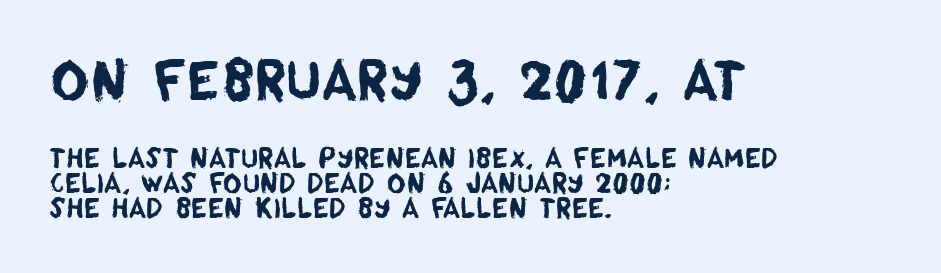
Q: Is the typeface a serif or a sans-serif typeface? A: Sans-serif.
Q: Is the text underlined? A: No.
Q: How is the paragraph aligned? A: Left-aligned.
Q: Is the spacing between letters normal or unusually wide? A: Normal.
Q: Is the spacing between lines tight, normal or loose? A: Tight.
Q: Which block of text is set in a larger size, the first (top) or the second (bottom)? A: The first (top) one.
Q: Width (condensed, normal, or wide)? A: Normal.
Q: Stroke contrast? A: Low.
Q: x-height? A: Large.
Q: Monospaced? A: No.
